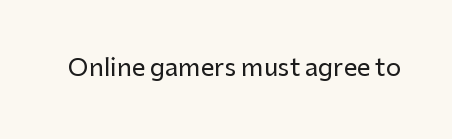
The image shows 24 px text type, upright; set normal letter spacing, not underlined.
